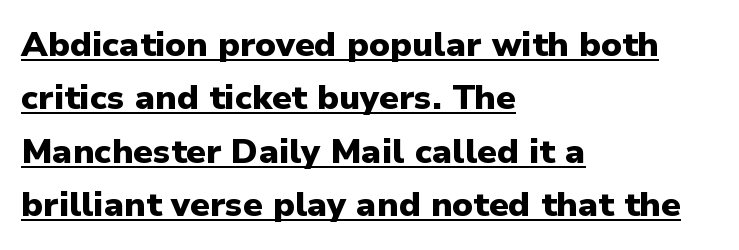
{"serif": "no", "italic": "no", "bold": "yes", "weight": "heavy", "width": "normal", "stroke_contrast": "low", "x_height": "medium", "monospaced": "no", "underline": "yes", "align": "left", "line_spacing": "normal", "line_spacing_ratio": 1.57, "letter_spacing": "normal", "letter_spacing_em": 0.0, "glyph_px": 34}
